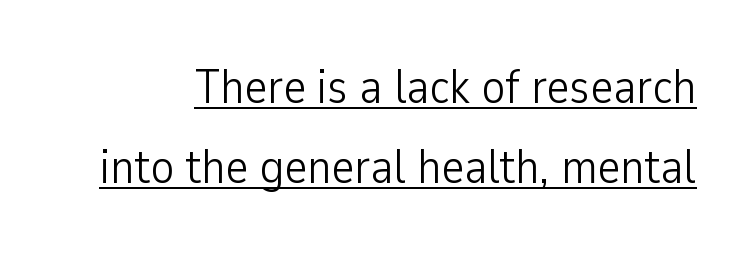
Q: Is the text bold? A: No.
Q: Is the text italic (slanted)? A: No, it is upright.
Q: Is the typeface a serif or a sans-serif typeface? A: Sans-serif.
Q: Is the text underlined? A: Yes.
Q: Is the spacing between letters normal or unusually wide? A: Normal.
Q: Is the spacing between lines tight, normal or loose? A: Normal.
Q: Width (condensed, normal, or wide)? A: Condensed.
Q: Stroke contrast? A: Low.
Q: x-height? A: Medium.
Q: Monospaced? A: No.
